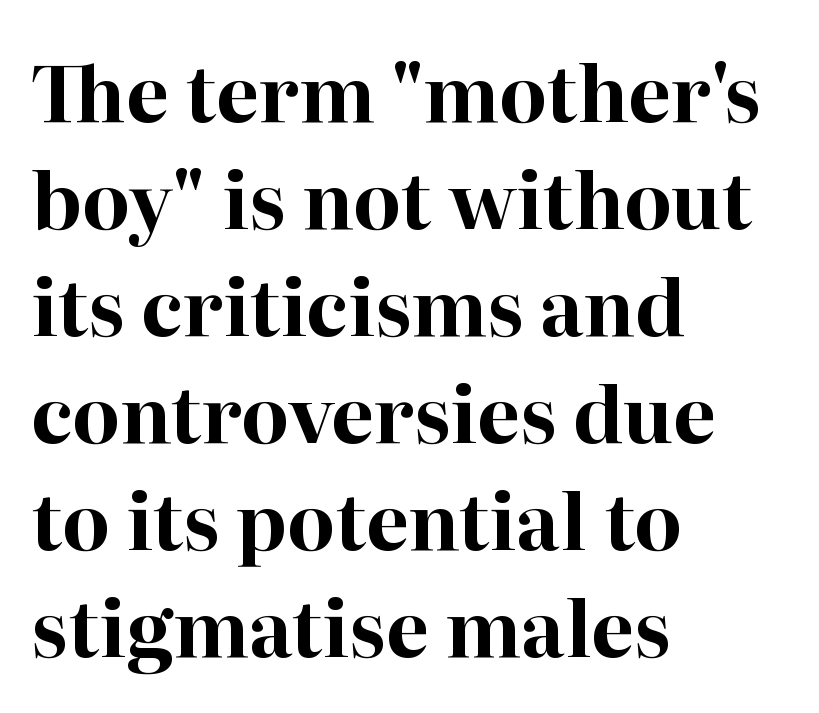
The image shows 77 px bold serif type, upright; set left-aligned, normal line spacing (1.39x), normal letter spacing, not underlined; high stroke contrast and a medium x-height.
